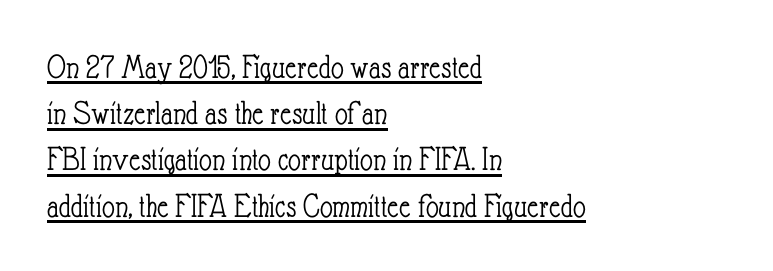
The image shows 35 px light, condensed type, upright; set left-aligned, normal line spacing (1.32x), normal letter spacing, underlined; low stroke contrast and a small x-height.
